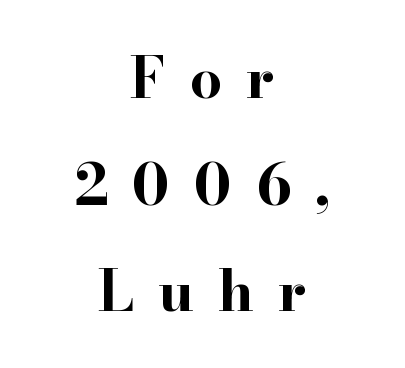
The rendering uses natural spacing where letterforms have individual widths. Beneath every word, the page is bare. Which margin do the lines hug? Neither — every line sits in the middle. The type is letterspaced generously, with wide tracking.
